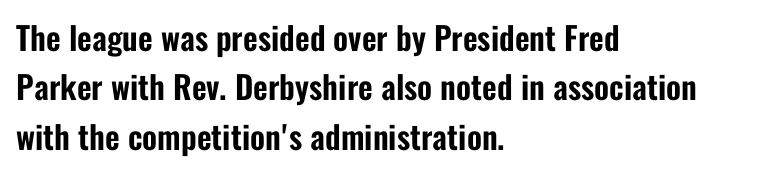
The image shows 32 px condensed sans-serif type, upright; set left-aligned, normal line spacing (1.54x), normal letter spacing, not underlined; low stroke contrast and a medium x-height.
